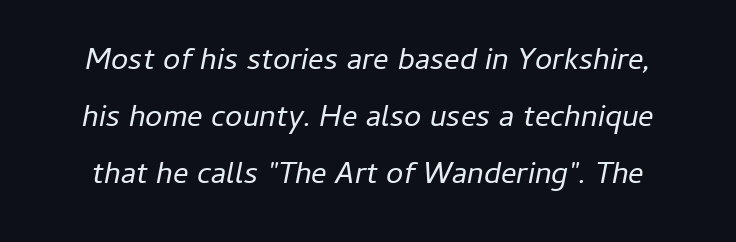
{"italic": "yes", "lean": "right", "slant_degrees": 11, "bold": "no", "weight": "regular", "width": "normal", "stroke_contrast": "low", "x_height": "medium", "monospaced": "no", "underline": "no", "line_spacing_ratio": 1.84, "letter_spacing": "normal", "letter_spacing_em": 0.0, "glyph_px": 31}
